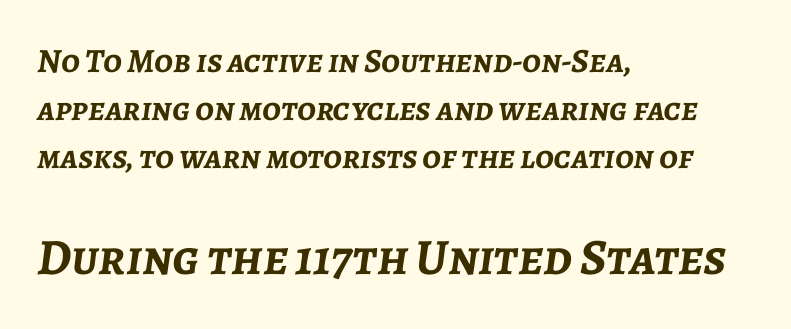
The image shows 51 px semibold type, italic (leaning right); set left-aligned, normal line spacing (1.41x), normal letter spacing, not underlined; the second (bottom) block is 1.5x larger; low stroke contrast and a medium x-height.
